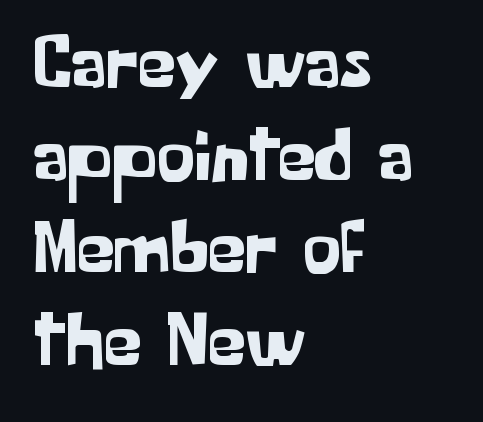
{"serif": "no", "italic": "no", "width": "normal", "stroke_contrast": "low", "x_height": "medium", "monospaced": "no", "underline": "no", "align": "left", "line_spacing_ratio": 1.22, "letter_spacing": "normal", "letter_spacing_em": 0.0, "glyph_px": 76}
